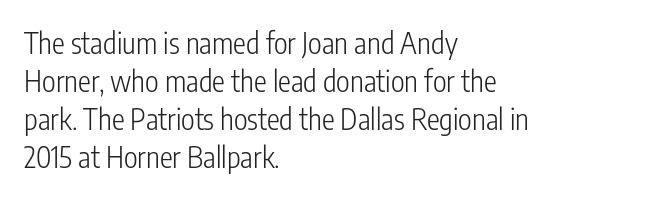
The letters advance in unequal steps, a hallmark of proportional type. Each word holds together tightly as a unit, with standard inter-letter gaps. What's the leading like? Ordinary, nothing unusual. Descenders hang freely into open space. The letters stand straight up with perfectly vertical stems. Stem width sits at or under what a default text font uses.
